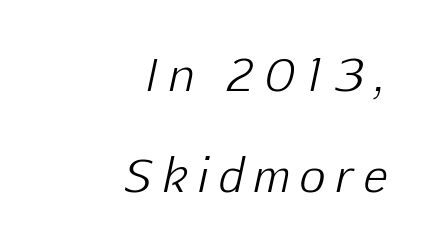
{"italic": "yes", "lean": "right", "slant_degrees": 12, "bold": "no", "weight": "light", "width": "normal", "stroke_contrast": "low", "x_height": "medium", "monospaced": "no", "underline": "no", "align": "right", "line_spacing": "loose", "line_spacing_ratio": 2.24, "letter_spacing": "wide", "letter_spacing_em": 0.24, "glyph_px": 45}
